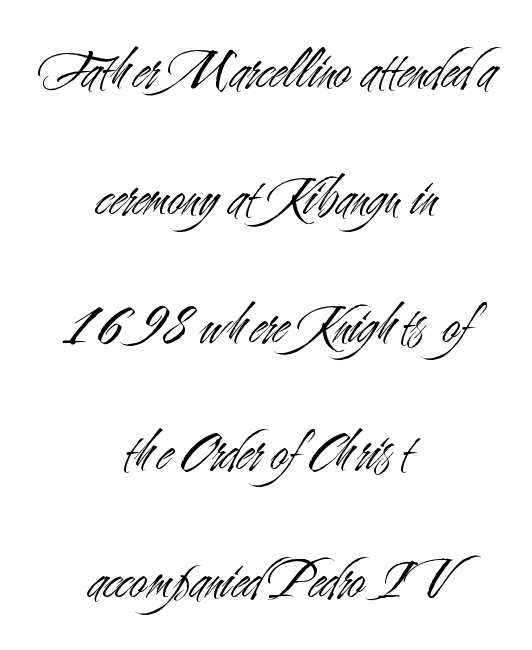
The image shows 59 px light, condensed sans-serif type; set centered, loose line spacing (2.16x), normal letter spacing, not underlined; medium stroke contrast and a small x-height.
